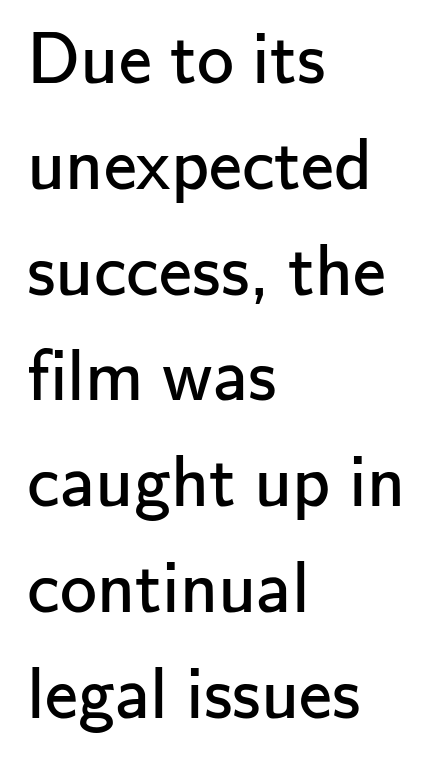
{"serif": "no", "italic": "no", "bold": "no", "weight": "regular", "width": "normal", "stroke_contrast": "low", "x_height": "small", "monospaced": "no", "underline": "no", "align": "left", "line_spacing": "normal", "line_spacing_ratio": 1.43, "letter_spacing": "normal", "letter_spacing_em": 0.0, "glyph_px": 74}
